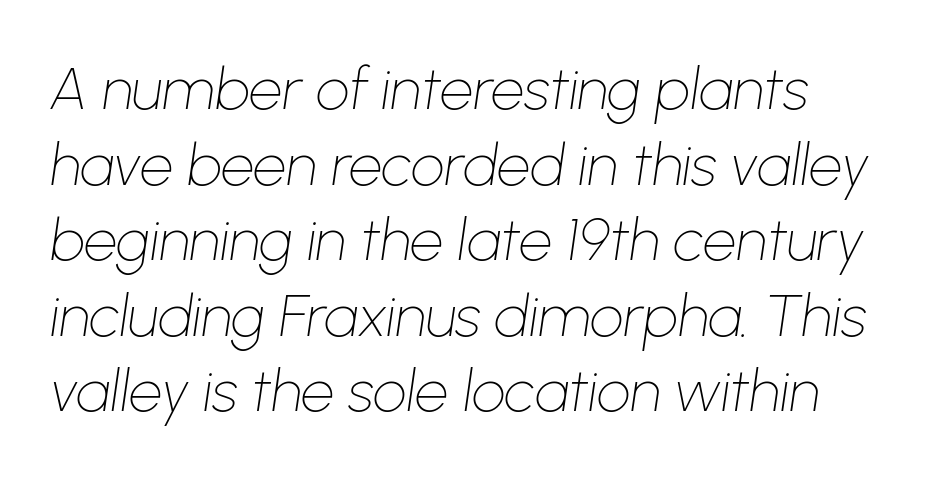
{"italic": "yes", "lean": "right", "slant_degrees": 8, "bold": "no", "weight": "thin", "width": "normal", "stroke_contrast": "low", "x_height": "medium", "monospaced": "no", "underline": "no", "align": "left", "line_spacing": "normal", "line_spacing_ratio": 1.28, "letter_spacing": "normal", "letter_spacing_em": 0.0, "glyph_px": 59}
